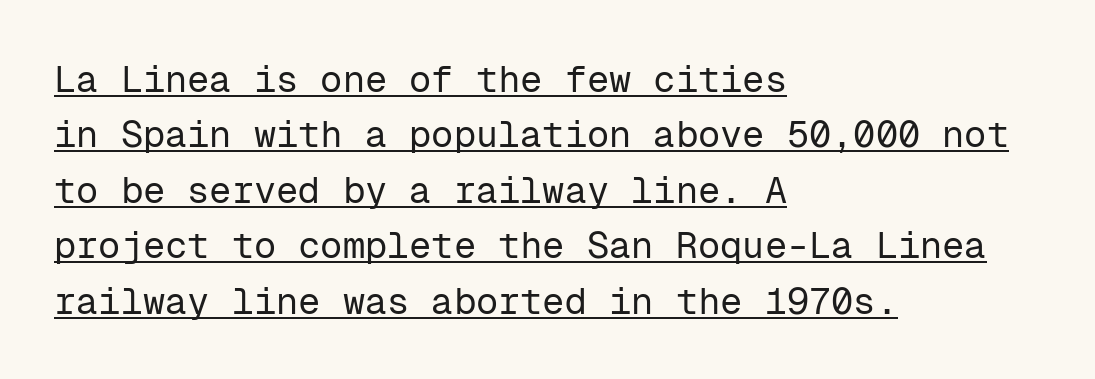
Q: Is the text bold? A: No.
Q: Is the text italic (slanted)? A: No, it is upright.
Q: Is the typeface a serif or a sans-serif typeface? A: Sans-serif.
Q: Is the text underlined? A: Yes.
Q: How is the paragraph aligned? A: Left-aligned.
Q: Is the spacing between letters normal or unusually wide? A: Normal.
Q: Is the spacing between lines tight, normal or loose? A: Normal.
Q: Width (condensed, normal, or wide)? A: Normal.
Q: Stroke contrast? A: Low.
Q: x-height? A: Medium.
Q: Monospaced? A: Yes.
